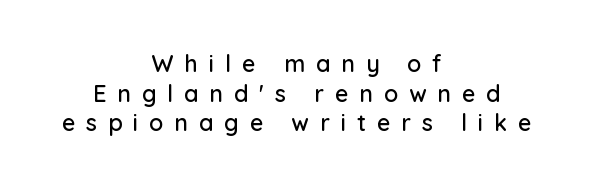
Horizontal bands of white between lines are of average thickness. The rendering positions every line midway between the sides. Notice how the stems are strictly vertical — no italics here. Honestly, there is no underline to notice here at all. You could only call the tracking loose — the letters float apart.
